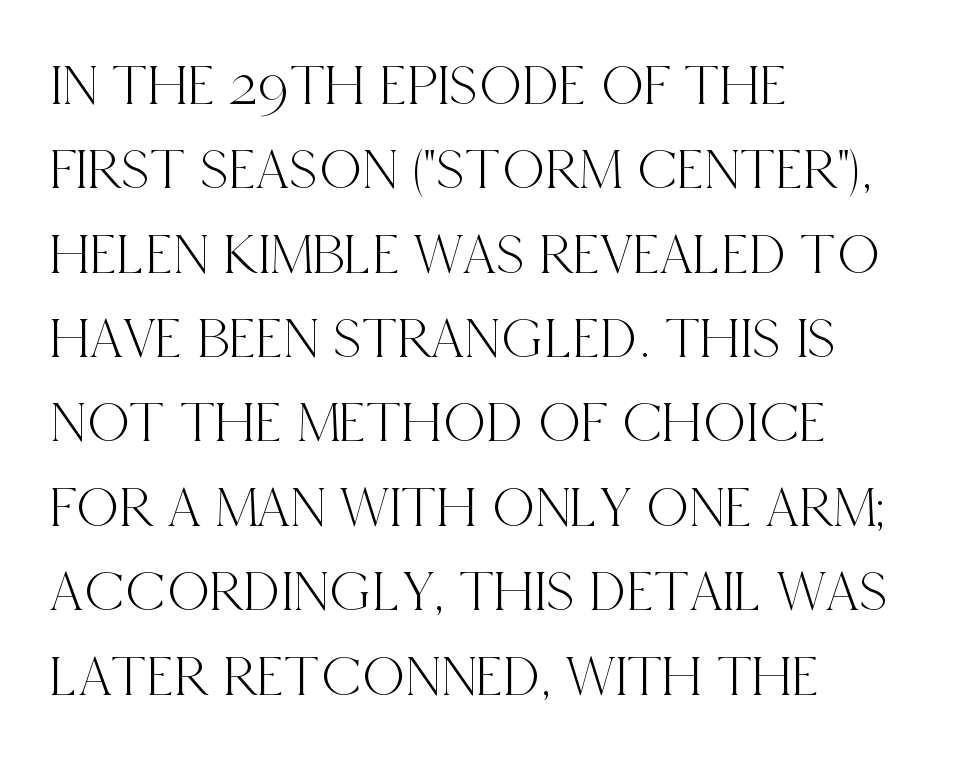
The image shows 59 px condensed serif type, upright; set left-aligned, normal line spacing (1.43x), normal letter spacing, not underlined; a large x-height.
